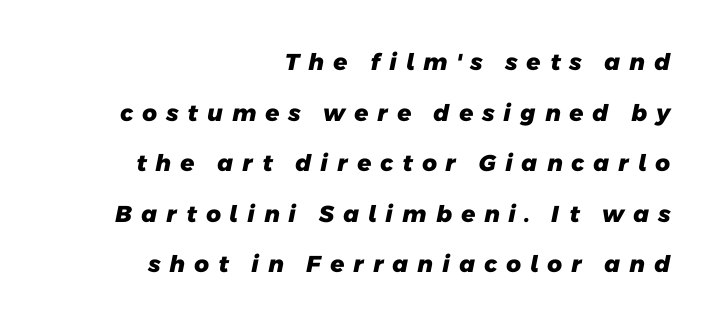
The image shows 23 px bold type; set right-aligned, loose line spacing (2.2x), unusually wide letter spacing (+0.36 em), not underlined.
